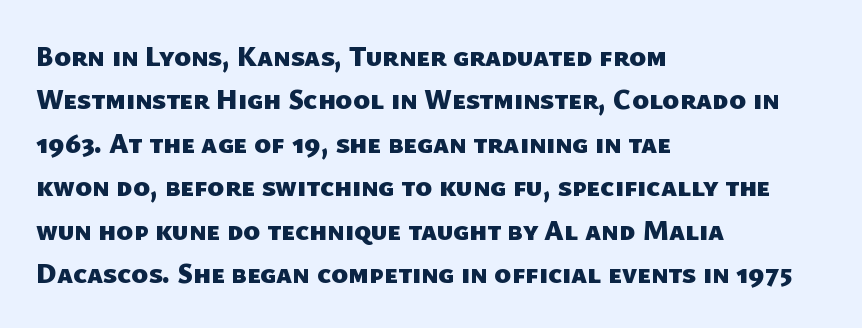
Proportional: the letters do not fall into vertical columns. Here the glyphs are tracked normally, forming tight word shapes. Bare-footed words on every line. The text was rendered using a sans face with plain stroke endings. The face used here has the dense, thick strokes of a bold.
